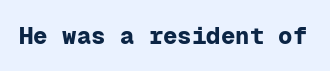
The image shows 24 px bold type, upright; set normal letter spacing, not underlined.
